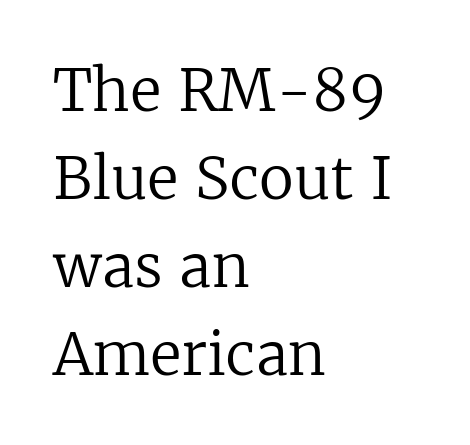
The image shows 58 px regular-weight serif type, upright; set left-aligned, normal line spacing (1.52x), normal letter spacing, not underlined; low stroke contrast and a medium x-height.
